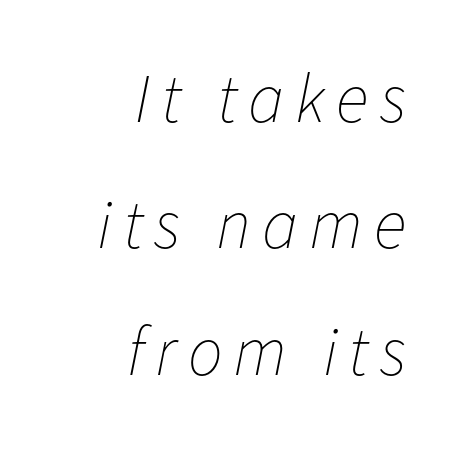
All the whitespace from short lines collects on the left. Designer's note — italics engaged. A clean baseline with only descenders dipping below it. No extra ink here — the face is not bold.
